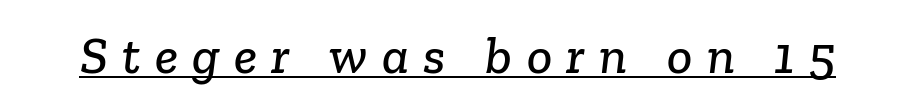
Q: Is the typeface a serif or a sans-serif typeface? A: Serif.
Q: Is the text underlined? A: Yes.
Q: Is the spacing between letters normal or unusually wide? A: Unusually wide.
Q: Width (condensed, normal, or wide)? A: Normal.
Q: Stroke contrast? A: Low.
Q: x-height? A: Medium.
Q: Monospaced? A: No.
